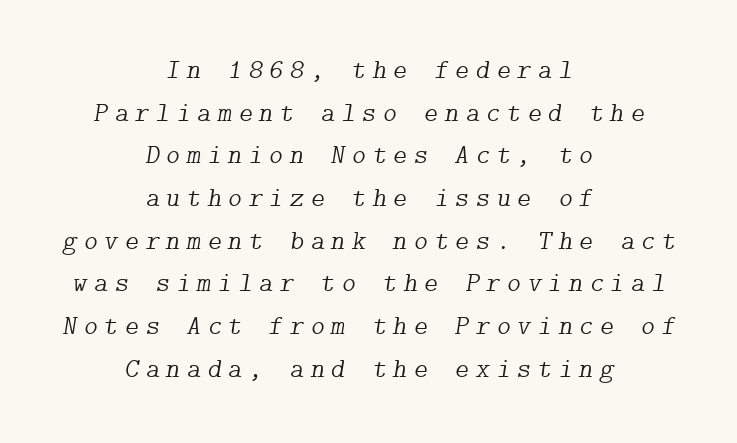
Check the space under the baseline: it is left empty. Characters follow at a spacing far wider than the type designer built in. This sample is center-justified, so both line endings float freely. Notice how descenders clear the ascenders below comfortably — that's standard leading.
